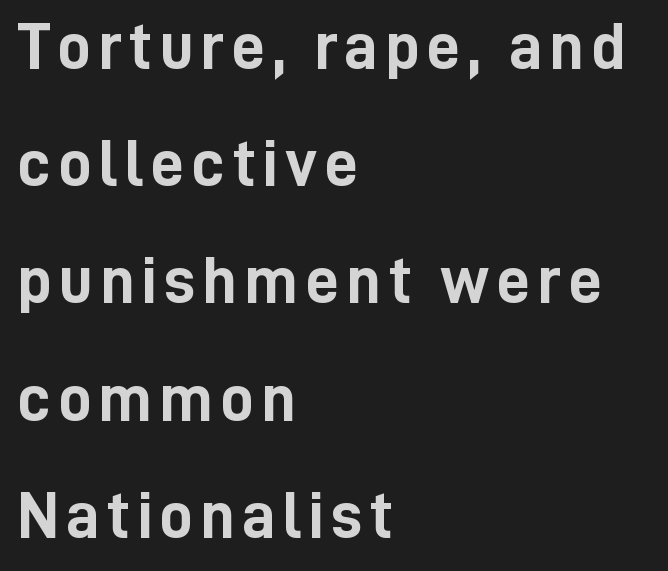
{"serif": "no", "italic": "no", "bold": "yes", "weight": "semibold", "width": "condensed", "stroke_contrast": "low", "x_height": "medium", "monospaced": "no", "underline": "no", "align": "left", "line_spacing_ratio": 1.75, "glyph_px": 67}
